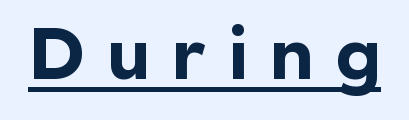
The image shows 73 px bold sans-serif type, upright; set unusually wide letter spacing (+0.3 em), underlined; a medium x-height.
